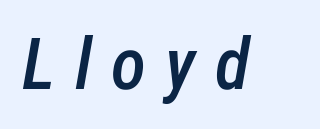
The image shows 72 px semibold, condensed type, italic (leaning right); set unusually wide letter spacing (+0.27 em), not underlined; low stroke contrast and a medium x-height.
